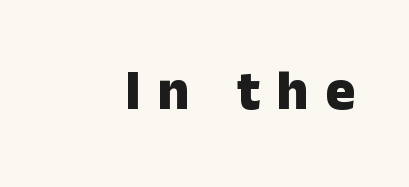
You can tell it's not italic because the verticals are truly vertical. Unmarked baselines from the first word to the last. Here the glyphs are tracked loosely, breaking word shapes into spaced letters. Character widths vary here, with narrow letters taking less room than wide ones. A sans-serif font was chosen for this passage. The glyphs have the mass of a bold cut.
